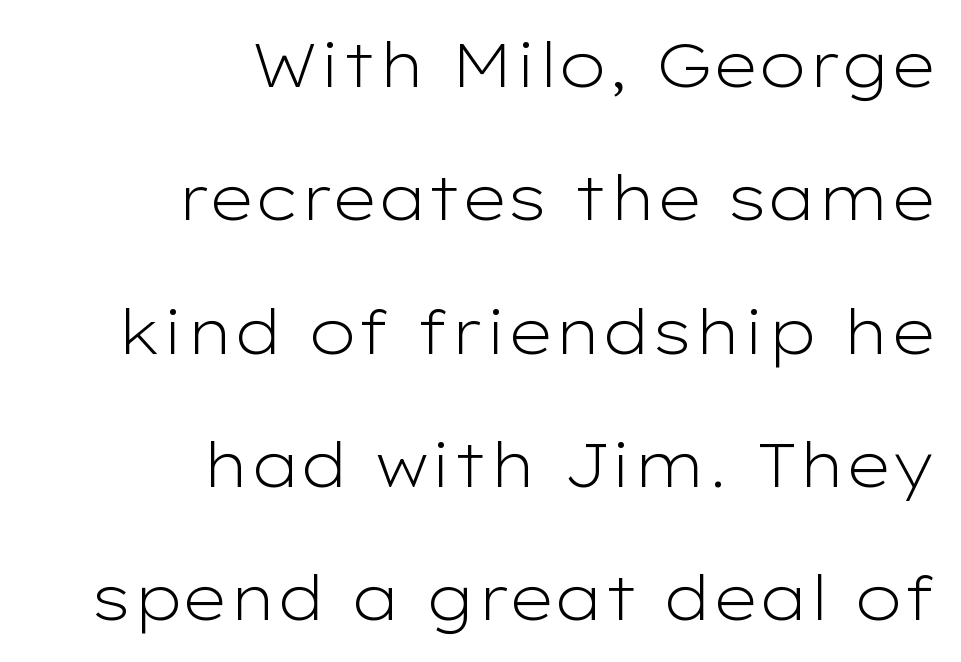
The line-height multiplier appears high, well above default. Compared with a typical body face, this is equally light or lighter still. The rendering keeps characters at their native spacing. Character widths vary here, with narrow letters taking less room than wide ones.
